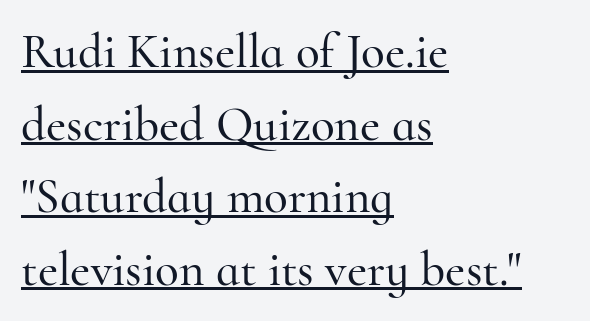
Q: Is the text italic (slanted)? A: No, it is upright.
Q: Is the typeface a serif or a sans-serif typeface? A: Serif.
Q: Is the text underlined? A: Yes.
Q: How is the paragraph aligned? A: Left-aligned.
Q: Is the spacing between letters normal or unusually wide? A: Normal.
Q: Is the spacing between lines tight, normal or loose? A: Normal.
Q: Width (condensed, normal, or wide)? A: Normal.
Q: Stroke contrast? A: High.
Q: x-height? A: Small.
Q: Monospaced? A: No.
